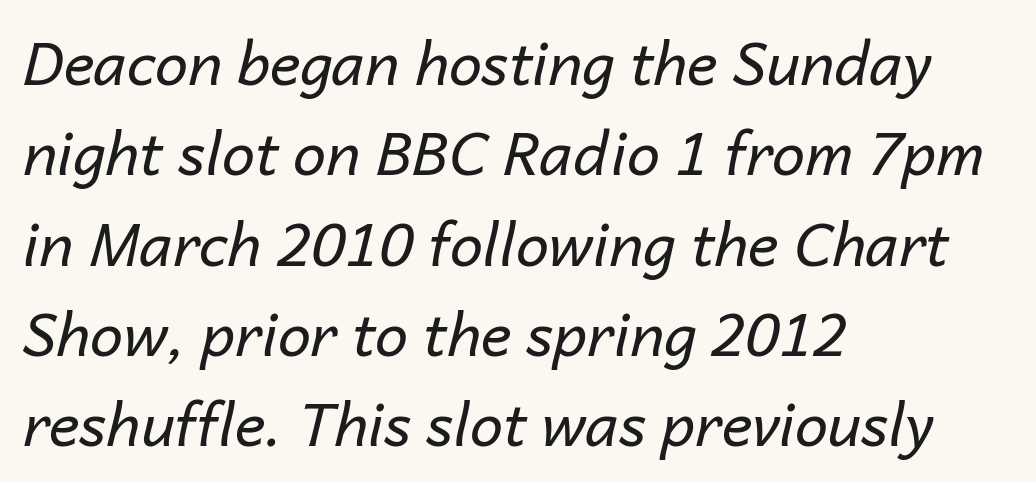
{"italic": "yes", "lean": "right", "slant_degrees": 14, "bold": "no", "weight": "regular", "width": "normal", "stroke_contrast": "low", "x_height": "medium", "monospaced": "no", "underline": "no", "align": "left", "line_spacing": "normal", "line_spacing_ratio": 1.53, "letter_spacing": "normal", "letter_spacing_em": 0.0, "glyph_px": 59}
